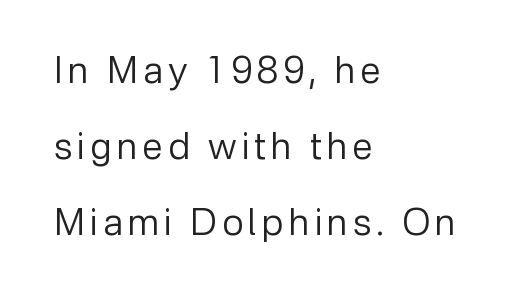
{"serif": "no", "italic": "no", "bold": "no", "weight": "regular", "width": "normal", "stroke_contrast": "low", "x_height": "medium", "monospaced": "no", "underline": "no", "align": "left", "line_spacing": "loose", "line_spacing_ratio": 2.06, "glyph_px": 37}
